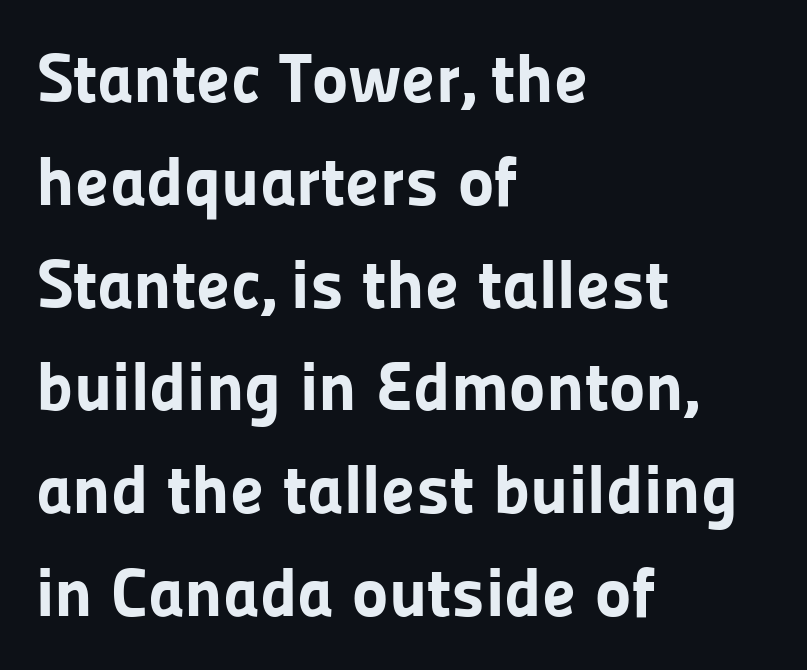
Q: Is the text bold? A: Yes.
Q: Is the text italic (slanted)? A: No, it is upright.
Q: Is the typeface a serif or a sans-serif typeface? A: Sans-serif.
Q: Is the text underlined? A: No.
Q: How is the paragraph aligned? A: Left-aligned.
Q: Is the spacing between letters normal or unusually wide? A: Normal.
Q: Is the spacing between lines tight, normal or loose? A: Normal.
Q: Width (condensed, normal, or wide)? A: Normal.
Q: Stroke contrast? A: Low.
Q: x-height? A: Medium.
Q: Monospaced? A: No.
